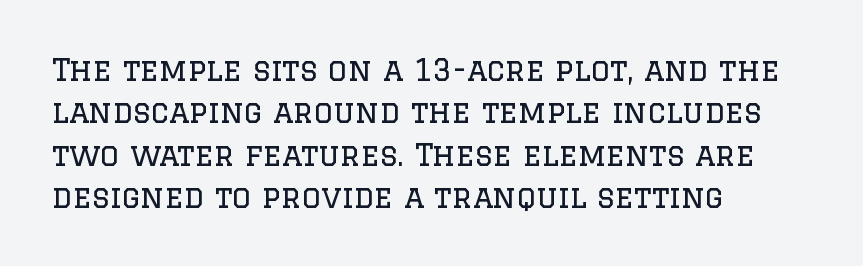
{"serif": "yes", "italic": "no", "bold": "no", "weight": "regular", "width": "normal", "stroke_contrast": "low", "x_height": "large", "monospaced": "no", "underline": "no", "align": "left", "line_spacing": "normal", "line_spacing_ratio": 1.41, "letter_spacing": "normal", "letter_spacing_em": 0.0, "glyph_px": 30}
